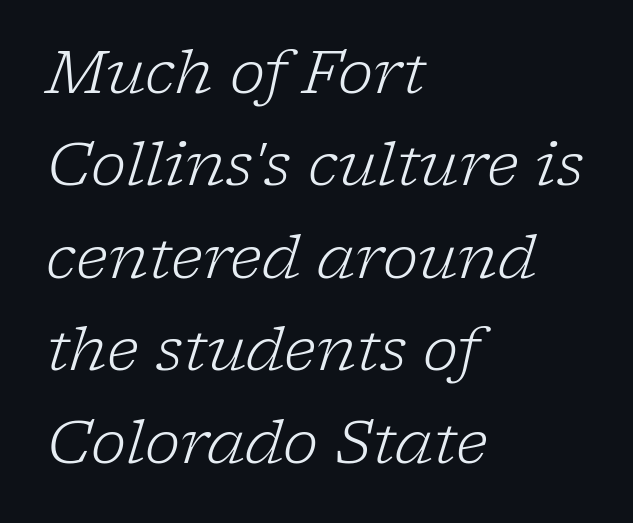
The image shows 60 px light serif type, italic (leaning right); set left-aligned, normal line spacing (1.54x), normal letter spacing, not underlined; low stroke contrast and a medium x-height.
